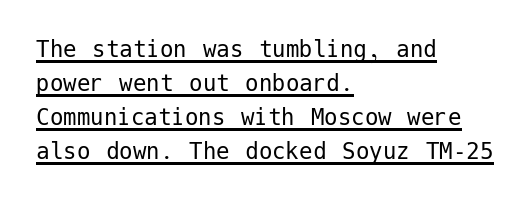
{"italic": "no", "bold": "no", "underline": "yes", "align": "left", "line_spacing": "normal", "line_spacing_ratio": 1.26, "letter_spacing": "normal", "letter_spacing_em": 0.0, "glyph_px": 27}
